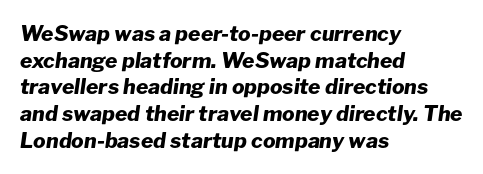
{"italic": "yes", "lean": "right", "slant_degrees": 8, "bold": "yes", "underline": "no", "align": "left", "line_spacing": "normal", "line_spacing_ratio": 1.27, "letter_spacing": "normal", "letter_spacing_em": 0.0, "glyph_px": 21}
